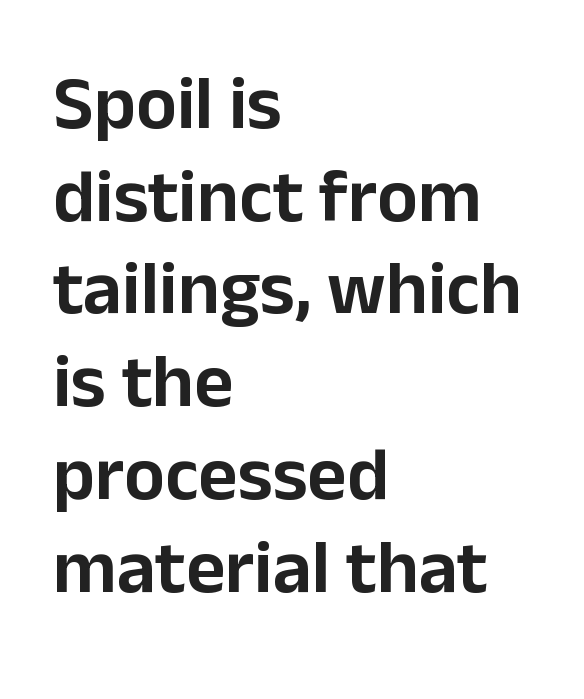
Layout note: lines flush left. The passage shown is typed in a proportional face where columns would drift. Honestly, the letter spacing is just normal — you wouldn't notice it. Ascenders rise straight up at ninety degrees. Bare-footed words on every line. The glyphs in this specimen are sans serif.
